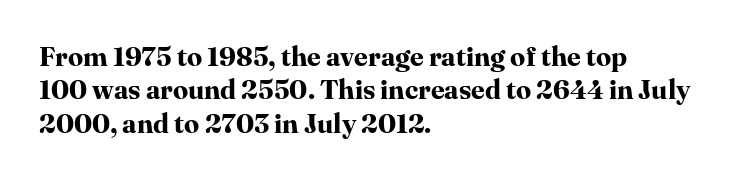
The image shows 27 px bold type, upright; set left-aligned, line spacing 1.24x, normal letter spacing, not underlined.
